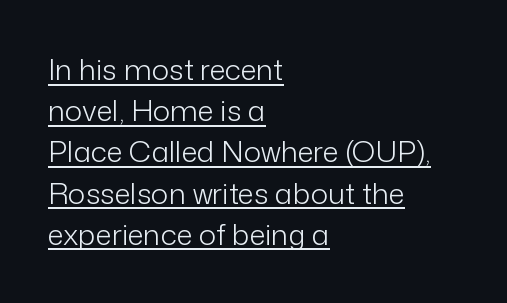
The image shows 29 px light sans-serif type, upright; set left-aligned, normal line spacing (1.42x), normal letter spacing, underlined; low stroke contrast and a medium x-height.
